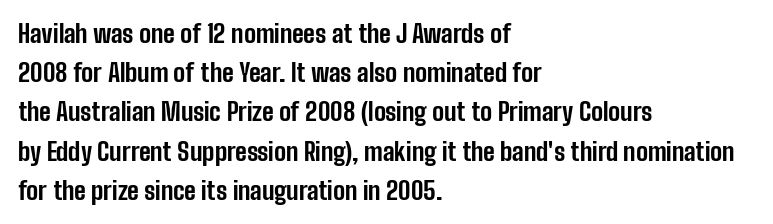
There is no visible air inserted between adjacent glyphs. This sample is left-justified, so line endings fall wherever the words run out. Normally led — the rows are evenly, conventionally spaced. The lettering holds an erect, upright posture throughout.
